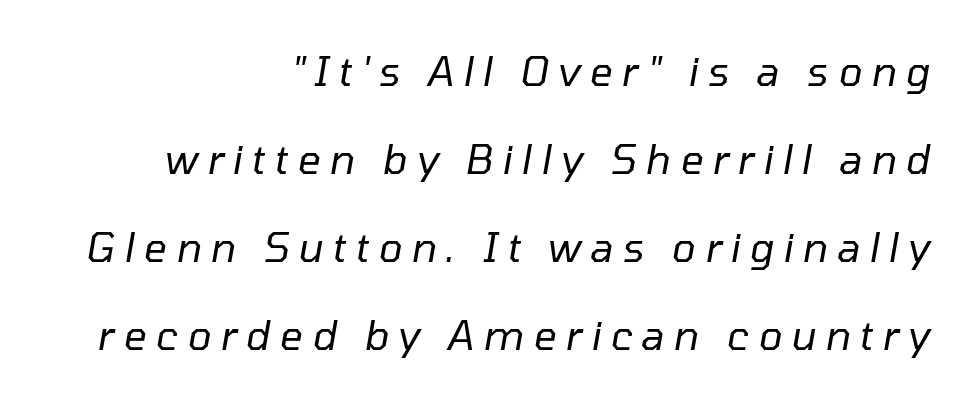
{"italic": "yes", "lean": "right", "slant_degrees": 10, "bold": "no", "weight": "regular", "width": "normal", "stroke_contrast": "low", "x_height": "medium", "monospaced": "no", "underline": "no", "align": "right", "line_spacing": "loose", "line_spacing_ratio": 2.2, "letter_spacing": "wide", "letter_spacing_em": 0.23, "glyph_px": 40}
